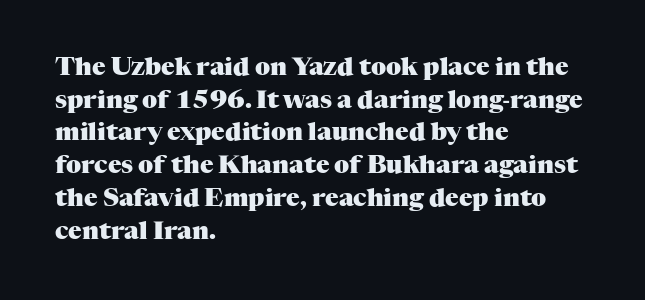
You could call the tracking neutral — neither tight nor loose. Ordinary non-slanted type is in use. Heavy, bold letterforms. Does the copy run flush right? No — it runs flush left. Regular leading.
